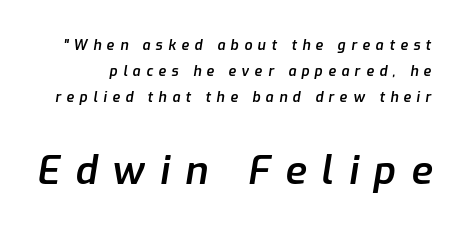
The image shows 39 px semibold type, italic (leaning right); set line spacing 1.85x, unusually wide letter spacing (+0.39 em), not underlined; the second (bottom) block is 2.79x larger; low stroke contrast and a medium x-height.
